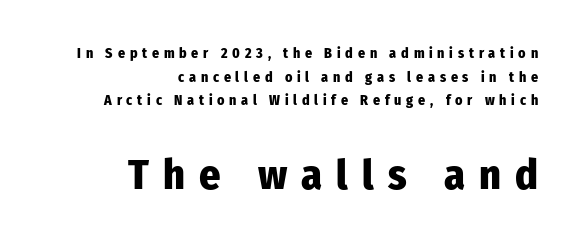
Q: Is the text bold? A: Yes.
Q: Is the text italic (slanted)? A: No, it is upright.
Q: Is the typeface a serif or a sans-serif typeface? A: Sans-serif.
Q: Is the text underlined? A: No.
Q: How is the paragraph aligned? A: Right-aligned.
Q: Is the spacing between letters normal or unusually wide? A: Unusually wide.
Q: Is the spacing between lines tight, normal or loose? A: Normal.
Q: Which block of text is set in a larger size, the first (top) or the second (bottom)? A: The second (bottom) one.
Q: Width (condensed, normal, or wide)? A: Condensed.
Q: Stroke contrast? A: Low.
Q: x-height? A: Medium.
Q: Monospaced? A: No.
